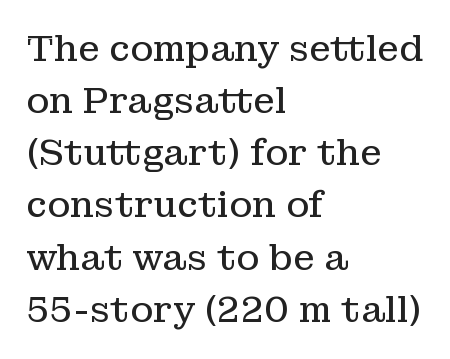
{"serif": "yes", "italic": "no", "bold": "no", "weight": "regular", "width": "normal", "stroke_contrast": "low", "x_height": "medium", "monospaced": "no", "underline": "no", "align": "left", "line_spacing": "normal", "line_spacing_ratio": 1.49, "letter_spacing": "normal", "letter_spacing_em": 0.0, "glyph_px": 35}
